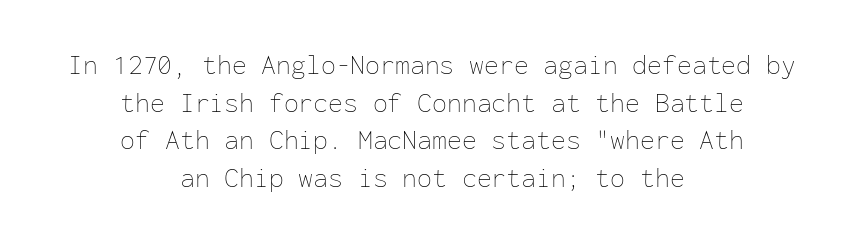
The image shows 27 px text type, upright; set centered, normal line spacing (1.39x), normal letter spacing, not underlined.
